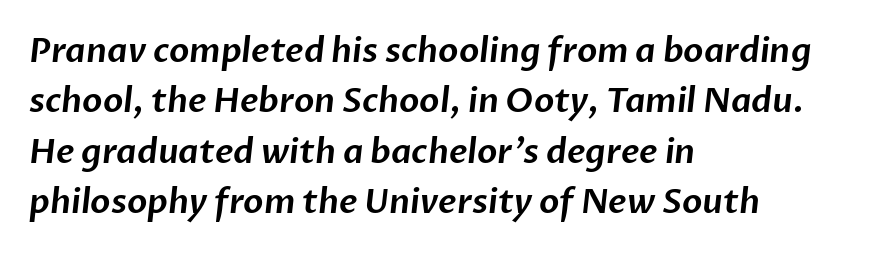
The image shows 33 px sans-serif type; set left-aligned, normal line spacing (1.53x), normal letter spacing, not underlined; low stroke contrast and a medium x-height.
